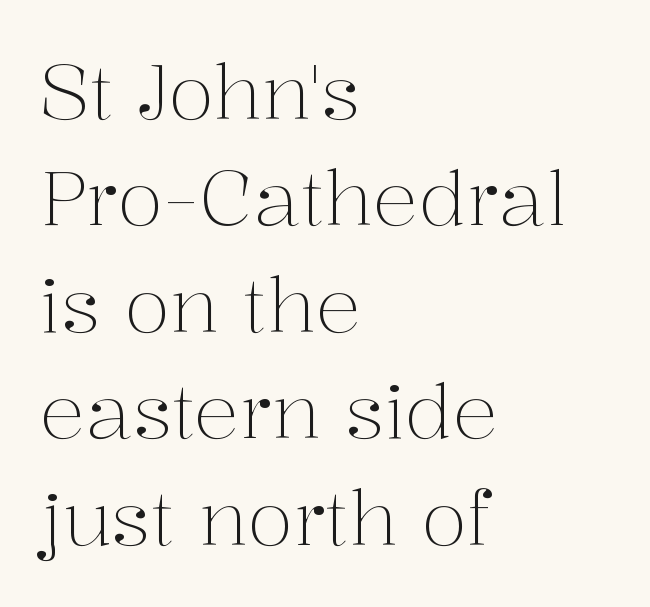
{"serif": "yes", "italic": "no", "bold": "no", "weight": "light", "width": "normal", "stroke_contrast": "medium", "x_height": "medium", "monospaced": "no", "underline": "no", "align": "left", "line_spacing": "normal", "line_spacing_ratio": 1.4, "letter_spacing": "normal", "letter_spacing_em": 0.0, "glyph_px": 76}
